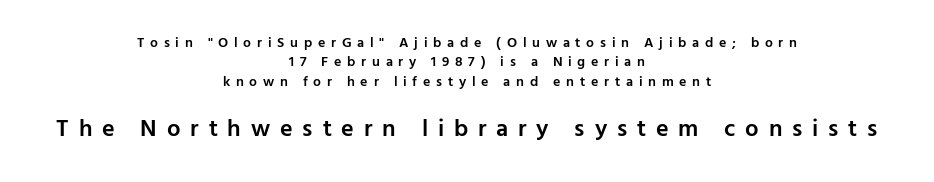
Q: Is the text bold? A: Semi-bold.
Q: Is the text italic (slanted)? A: No, it is upright.
Q: Is the text underlined? A: No.
Q: How is the paragraph aligned? A: Centered.
Q: Is the spacing between letters normal or unusually wide? A: Unusually wide.
Q: Is the spacing between lines tight, normal or loose? A: Normal.
Q: Which block of text is set in a larger size, the first (top) or the second (bottom)? A: The second (bottom) one.
